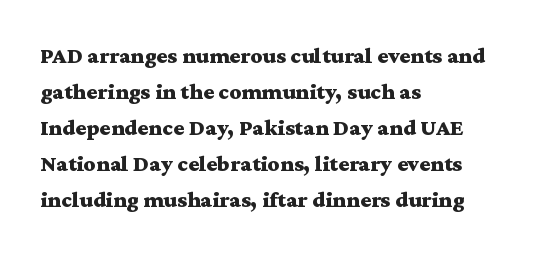
Notice how descenders clear the ascenders below comfortably — that's standard leading. The sample has been set heavy, in full bold. Italic? Not at all — the glyphs are vertical. A bare baseline throughout the passage. The rag falls on the right side of this text block. Inter-character spacing is left at the font's built-in metrics.
